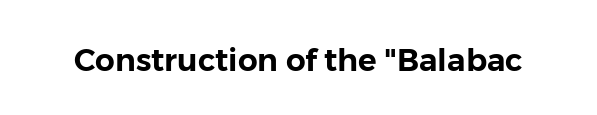
Q: Is the text italic (slanted)? A: No, it is upright.
Q: Is the typeface a serif or a sans-serif typeface? A: Sans-serif.
Q: Is the text underlined? A: No.
Q: Is the spacing between letters normal or unusually wide? A: Normal.
Q: Width (condensed, normal, or wide)? A: Normal.
Q: Stroke contrast? A: Low.
Q: x-height? A: Medium.
Q: Monospaced? A: No.
